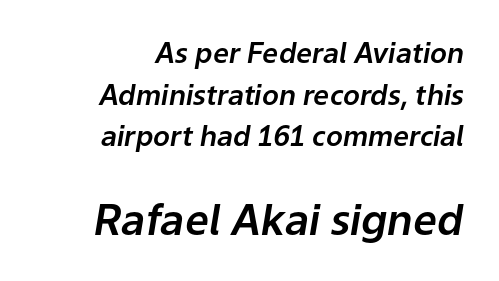
{"italic": "yes", "lean": "right", "slant_degrees": 9, "width": "normal", "stroke_contrast": "low", "x_height": "medium", "monospaced": "no", "underline": "no", "align": "right", "line_spacing": "normal", "line_spacing_ratio": 1.49, "letter_spacing": "normal", "letter_spacing_em": 0.0, "larger_block": "second", "size_ratio": 1.5, "glyph_px": 42}
